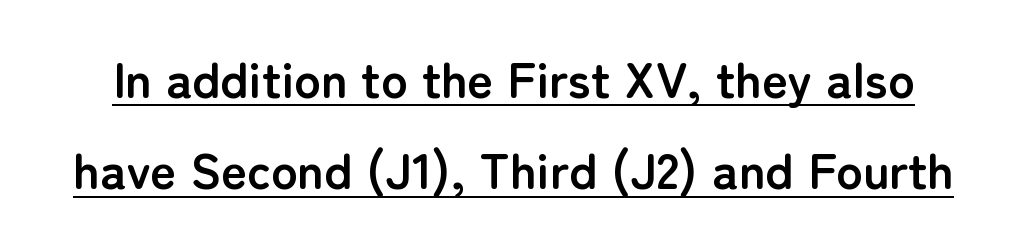
Q: Is the text bold? A: Yes.
Q: Is the text italic (slanted)? A: No, it is upright.
Q: Is the typeface a serif or a sans-serif typeface? A: Sans-serif.
Q: Is the text underlined? A: Yes.
Q: Is the spacing between letters normal or unusually wide? A: Normal.
Q: Width (condensed, normal, or wide)? A: Normal.
Q: Stroke contrast? A: Low.
Q: x-height? A: Medium.
Q: Monospaced? A: No.
